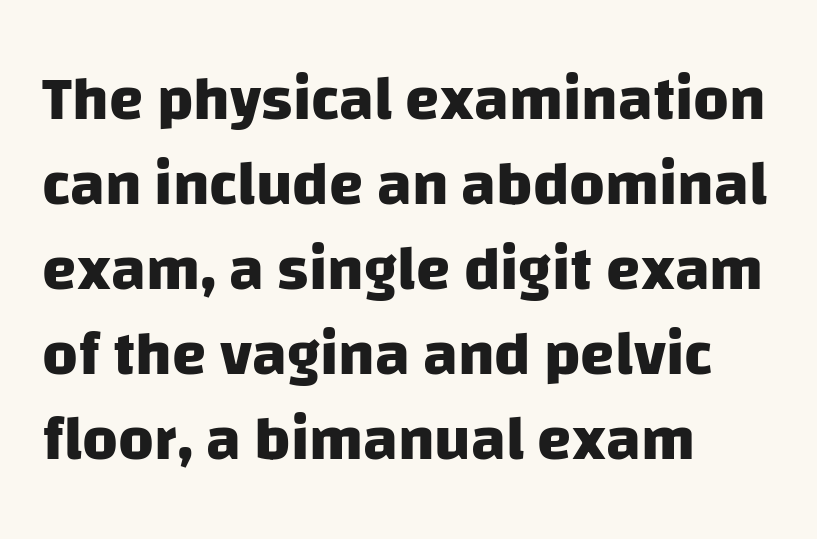
Underline: absent. In terms of letterspacing, this is plain default setting. Is this a fixed-width face? No — the glyphs have proportional, varying widths. I'd describe the lettering as bold — thick and assertive.
